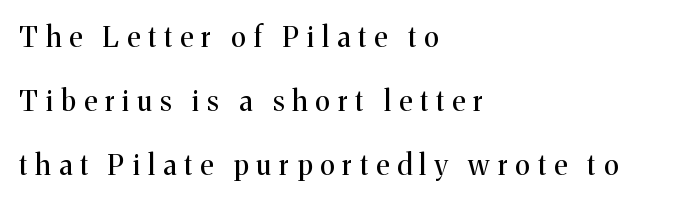
{"serif": "yes", "italic": "no", "bold": "no", "weight": "regular", "width": "normal", "stroke_contrast": "medium", "x_height": "medium", "monospaced": "no", "underline": "no", "align": "left", "line_spacing": "loose", "line_spacing_ratio": 2.29, "letter_spacing": "wide", "letter_spacing_em": 0.29, "glyph_px": 28}
